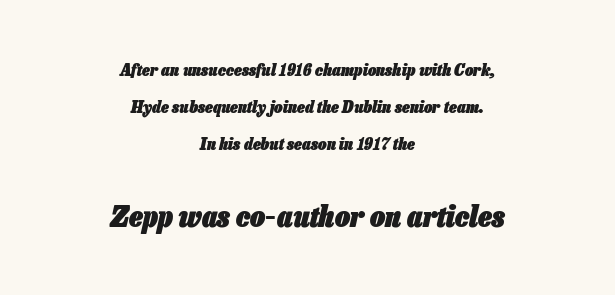
Successive baselines arrive slowly, with a big drop between each. I'd describe the lettering as bold — thick and assertive. The letters are slanted; this is an italic face. The gaps between neighbouring characters are ordinary and unremarkable.
